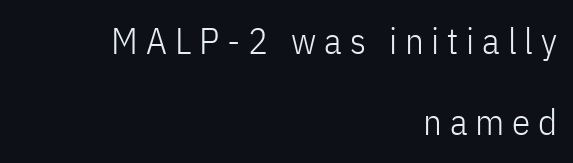
One glance says open: line gaps are wider than usual. A quiet, ordinary-to-light weight characterises the typeface. Is the block centered? No — it sits flush against the right margin. Character widths vary here, with narrow letters taking less room than wide ones.
